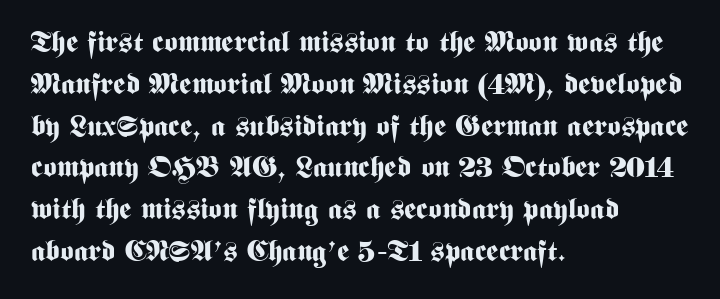
The axis of the letterforms is exactly vertical. The type family on display is of the sans-serif kind. Bold? Absolutely — the strokes are thick and heavy. Each word holds together tightly as a unit, with standard inter-letter gaps. Each letter keeps its own natural width here, so spacing adapts to shape. The rendering anchors every line to the left-hand side.
